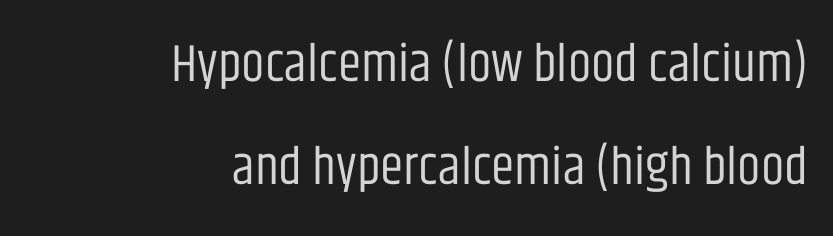
The image shows 53 px regular-weight, condensed sans-serif type, upright; set right-aligned, loose line spacing (1.95x), normal letter spacing, not underlined; low stroke contrast and a large x-height.
